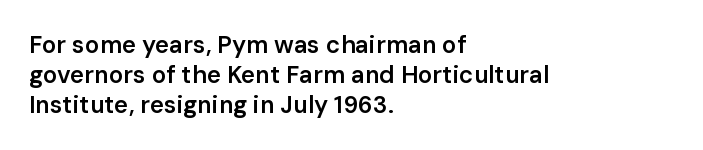
Unmarked baselines from the first word to the last. The leading is moderate, giving the passage an even texture. A bit beefed up — I'd call it semibold rather than bold. Horizontal alignment here is leftward, the default for most running prose. Style check: upright. Honestly, the letter spacing is just normal — you wouldn't notice it.
